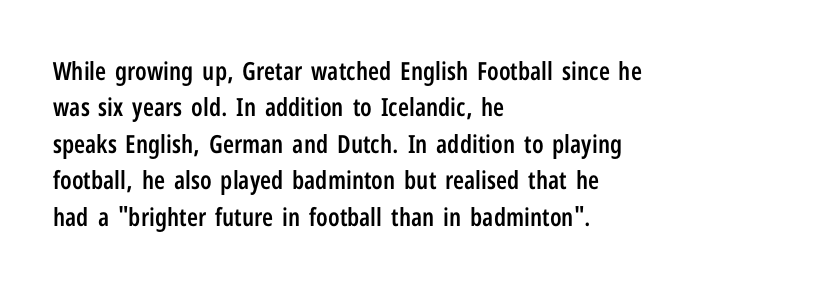
A somewhat darkened texture: the type is semibold rather than bold. If you drew a ruler down the left edge, every line would touch it. The zone under the glyphs is completely vacant. Ascenders rise straight up at ninety degrees. Caption: standard tracking, unaltered. Each new line begins a customary step beneath the previous one.
